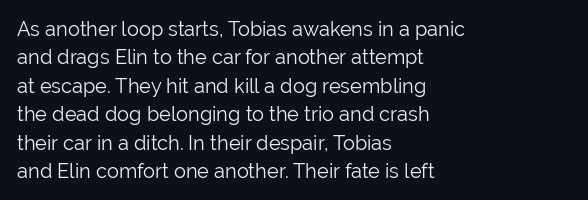
The image shows 20 px text type, upright; set left-aligned, normal line spacing (1.42x), normal letter spacing, not underlined.
